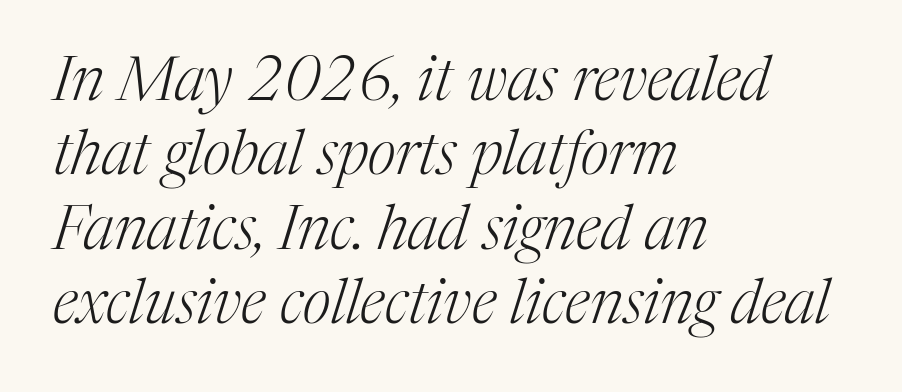
{"serif": "yes", "italic": "yes", "lean": "right", "slant_degrees": 17, "bold": "no", "weight": "light", "width": "normal", "stroke_contrast": "medium", "x_height": "medium", "monospaced": "no", "underline": "no", "align": "left", "line_spacing_ratio": 1.22, "letter_spacing": "normal", "letter_spacing_em": 0.0, "glyph_px": 61}
